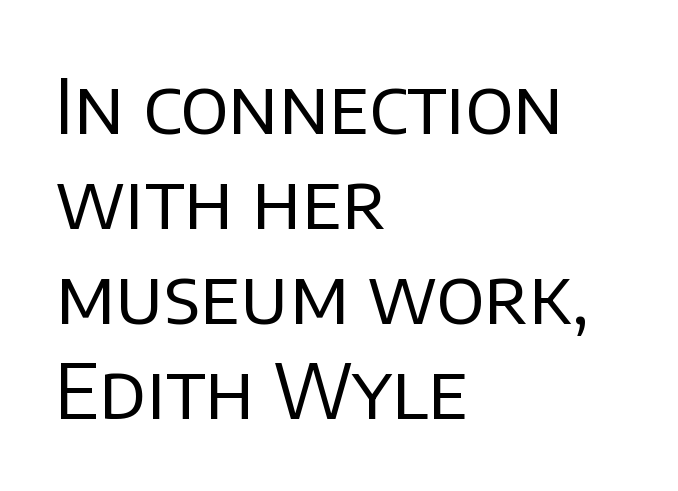
In terms of letterspacing, this is plain default setting. Unmarked baselines from the first word to the last. The face used here is proportionally spaced, like ordinary book or web type. The passage shown stacks its lines at a standard gap. Is the block centered? No — it sits flush against the left margin.
